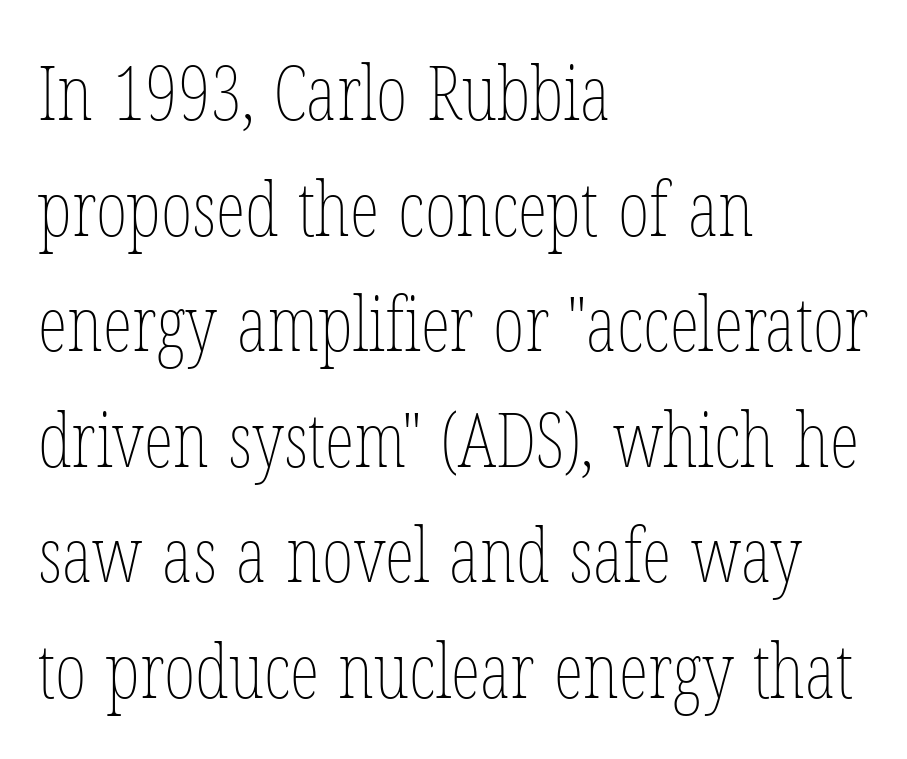
A bare baseline throughout the passage. The rendering keeps characters at their native spacing. The rendering uses natural spacing where letterforms have individual widths. A roman cut, with each character standing at attention.
